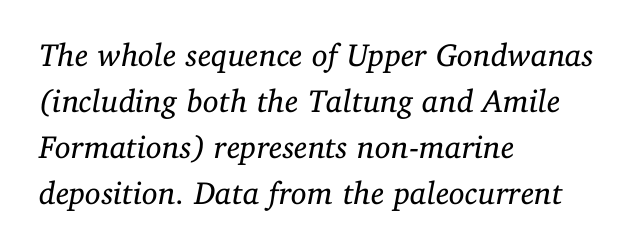
Q: Is the text bold? A: No.
Q: Is the text italic (slanted)? A: Yes, it leans right by about 11 degrees.
Q: Is the typeface a serif or a sans-serif typeface? A: Serif.
Q: Is the text underlined? A: No.
Q: How is the paragraph aligned? A: Left-aligned.
Q: Is the spacing between letters normal or unusually wide? A: Normal.
Q: Is the spacing between lines tight, normal or loose? A: Normal.
Q: Width (condensed, normal, or wide)? A: Normal.
Q: Stroke contrast? A: Low.
Q: x-height? A: Medium.
Q: Monospaced? A: No.
